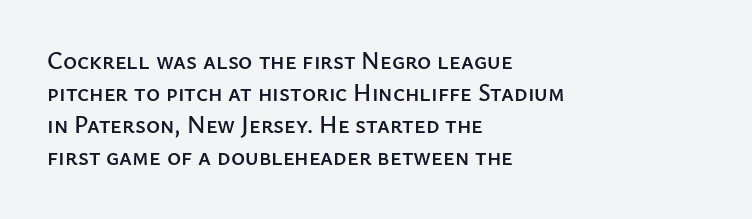
{"italic": "no", "underline": "no", "align": "left", "line_spacing": "normal", "line_spacing_ratio": 1.33, "letter_spacing": "normal", "letter_spacing_em": 0.0, "glyph_px": 24}
